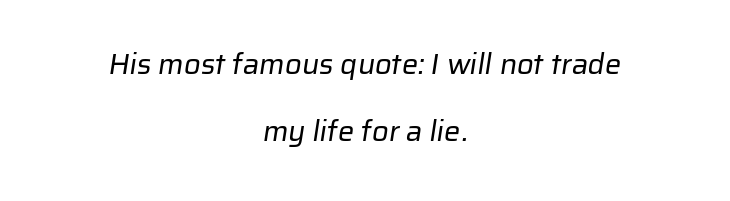
The image shows 29 px regular-weight sans-serif type; set centered, loose line spacing (2.32x), normal letter spacing, not underlined; low stroke contrast and a medium x-height.
